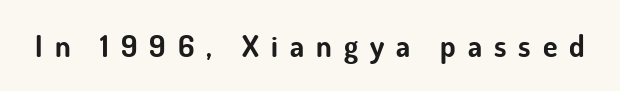
Nope, not italic — everything's standing straight. Are there feet on the stems? There aren't — it's a sans. Caption: expanded tracking, letters set apart. Is this a fixed-width face? No — the glyphs have proportional, varying widths. The zone under the glyphs is completely vacant. Every letter is thick-stroked: bold, no question.
